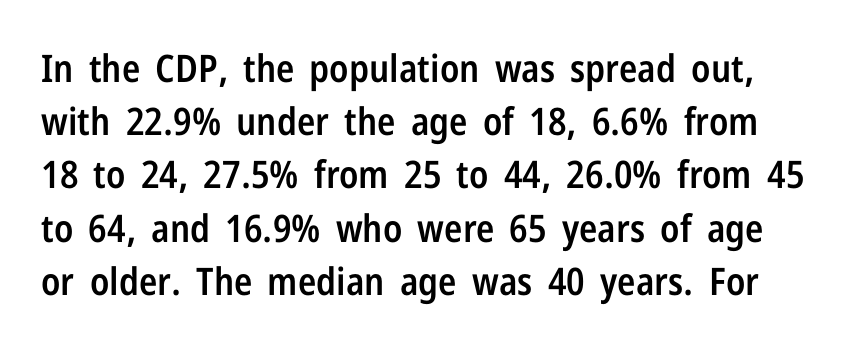
Q: Is the text bold? A: Semi-bold.
Q: Is the text italic (slanted)? A: No, it is upright.
Q: Is the typeface a serif or a sans-serif typeface? A: Sans-serif.
Q: Is the text underlined? A: No.
Q: Is the spacing between letters normal or unusually wide? A: Normal.
Q: Is the spacing between lines tight, normal or loose? A: Normal.
Q: Width (condensed, normal, or wide)? A: Condensed.
Q: Stroke contrast? A: Low.
Q: x-height? A: Medium.
Q: Monospaced? A: No.
